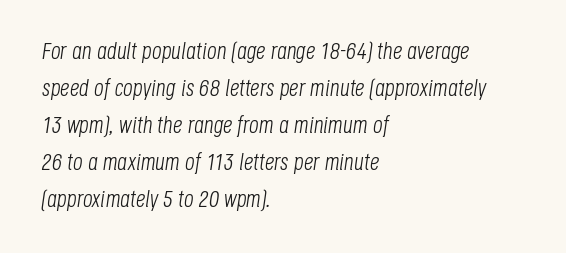
The image shows 24 px text type, italic (leaning right); set left-aligned, normal line spacing (1.54x), normal letter spacing, not underlined.
